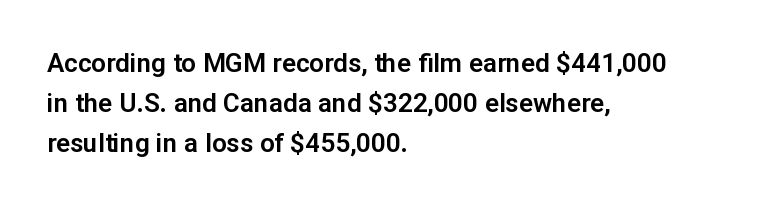
Q: Is the text italic (slanted)? A: No, it is upright.
Q: Is the text underlined? A: No.
Q: How is the paragraph aligned? A: Left-aligned.
Q: Is the spacing between letters normal or unusually wide? A: Normal.
Q: Is the spacing between lines tight, normal or loose? A: Normal.
